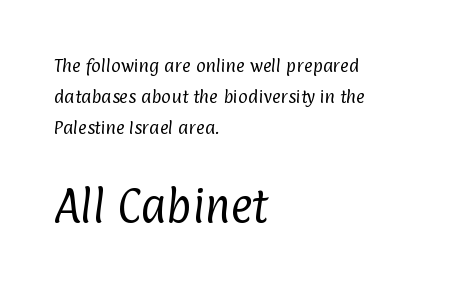
{"serif": "no", "bold": "no", "weight": "regular", "width": "condensed", "stroke_contrast": "low", "x_height": "medium", "monospaced": "no", "underline": "no", "align": "left", "line_spacing": "loose", "line_spacing_ratio": 2.07, "letter_spacing": "normal", "letter_spacing_em": 0.0, "larger_block": "second", "size_ratio": 2.53, "glyph_px": 38}
